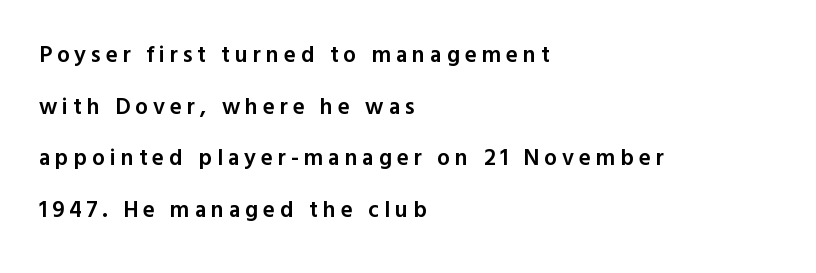
The image shows 23 px text type, upright; set left-aligned, loose line spacing (2.24x), unusually wide letter spacing (+0.21 em), not underlined.
